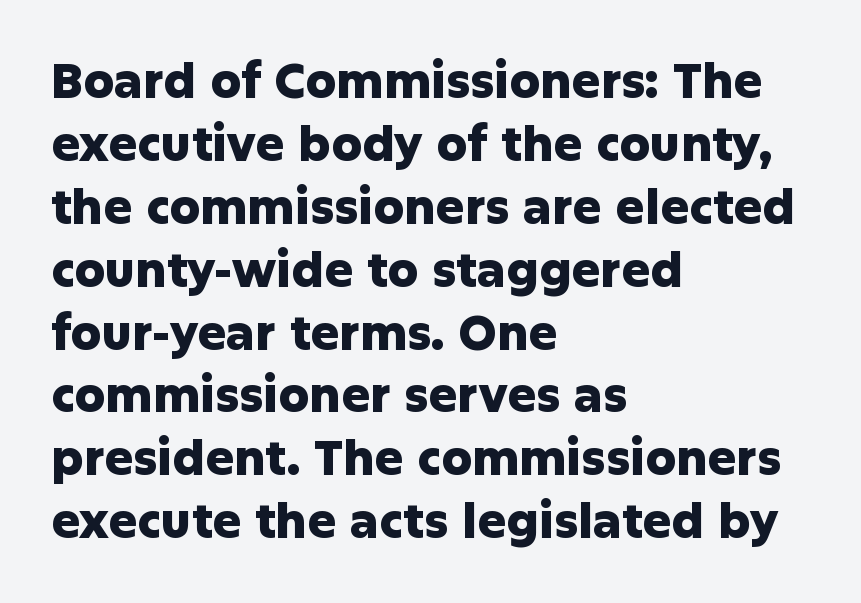
Character widths vary here, with narrow letters taking less room than wide ones. You'd pick this weight for a headline — it's a proper bold. Evenly set lines give the paragraph a standard silhouette. Ascenders rise straight up at ninety degrees. What stands out about the letter spacing? Nothing — it is the standard amount.
